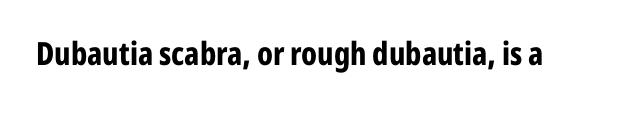
Q: Is the text bold? A: Yes.
Q: Is the text italic (slanted)? A: No, it is upright.
Q: Is the typeface a serif or a sans-serif typeface? A: Sans-serif.
Q: Is the text underlined? A: No.
Q: Is the spacing between letters normal or unusually wide? A: Normal.
Q: Width (condensed, normal, or wide)? A: Condensed.
Q: Stroke contrast? A: Low.
Q: x-height? A: Medium.
Q: Monospaced? A: No.
